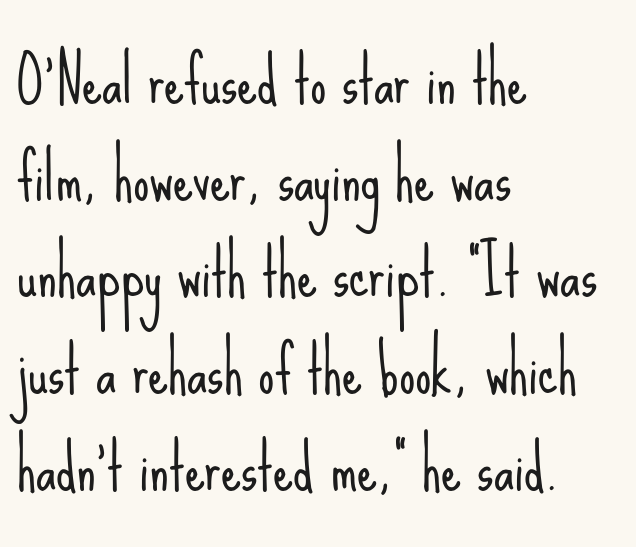
The type is set solid horizontally, with unmodified tracking. Glance below the letters and you will spot only blank space. Ascenders rise straight up at ninety degrees. The paragraph shown leans on its left margin. Varying glyph widths throughout — classic text-font behaviour.
